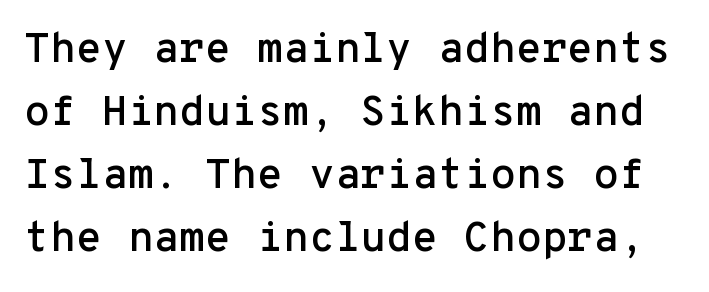
Q: Is the text italic (slanted)? A: No, it is upright.
Q: Is the typeface a serif or a sans-serif typeface? A: Sans-serif.
Q: Is the text underlined? A: No.
Q: Is the spacing between letters normal or unusually wide? A: Normal.
Q: Is the spacing between lines tight, normal or loose? A: Normal.
Q: Width (condensed, normal, or wide)? A: Normal.
Q: Stroke contrast? A: Low.
Q: x-height? A: Medium.
Q: Monospaced? A: Yes.
